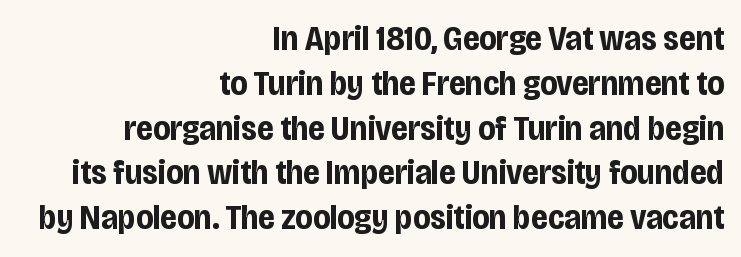
{"serif": "no", "italic": "no", "bold": "yes", "weight": "bold", "width": "condensed", "stroke_contrast": "low", "x_height": "large", "monospaced": "no", "underline": "no", "align": "right", "line_spacing": "normal", "line_spacing_ratio": 1.28, "letter_spacing": "normal", "letter_spacing_em": 0.0, "glyph_px": 35}
